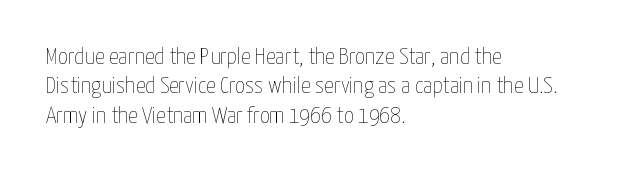
The image shows 24 px text type, upright; set left-aligned, line spacing 1.22x, normal letter spacing, not underlined.
